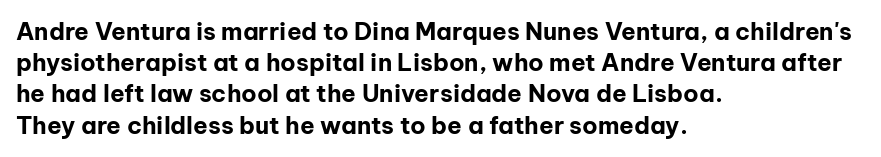
The image shows 24 px bold type, upright; set left-aligned, normal line spacing (1.3x), normal letter spacing, not underlined.
